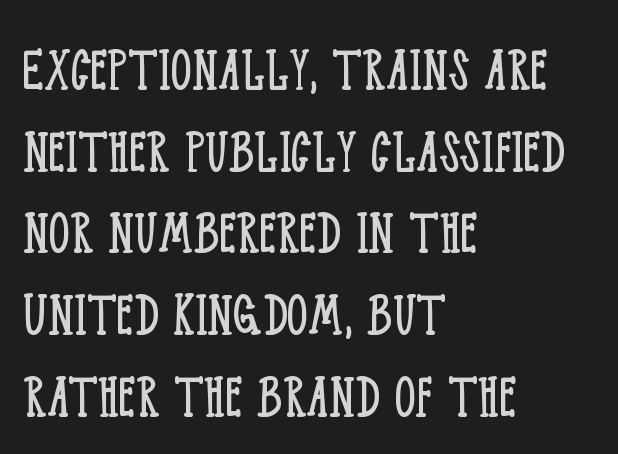
The image shows 67 px light, condensed serif type, upright; set left-aligned, line spacing 1.22x, normal letter spacing, not underlined; low stroke contrast and a large x-height.
